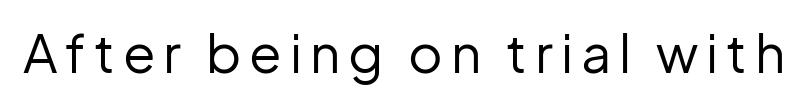
Here the designer chose a conventional face with non-uniform glyph widths. Nope, not italic — everything's standing straight. Bare-footed words on every line. Does the type have serifs? No, each stem ends abruptly. Weight: in the light-to-regular range.
